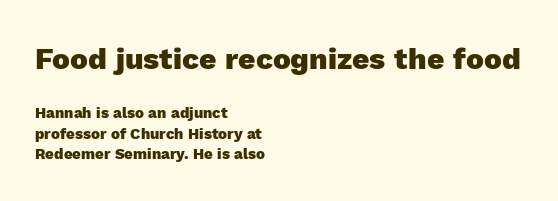
Q: Is the text bold? A: Yes.
Q: Is the text italic (slanted)? A: No, it is upright.
Q: Is the typeface a serif or a sans-serif typeface? A: Sans-serif.
Q: Is the text underlined? A: No.
Q: How is the paragraph aligned? A: Left-aligned.
Q: Is the spacing between letters normal or unusually wide? A: Normal.
Q: Is the spacing between lines tight, normal or loose? A: Normal.
Q: Which block of text is set in a larger size, the first (top) or the second (bottom)? A: The first (top) one.
Q: Width (condensed, normal, or wide)? A: Normal.
Q: x-height? A: Medium.
Q: Monospaced? A: No.
